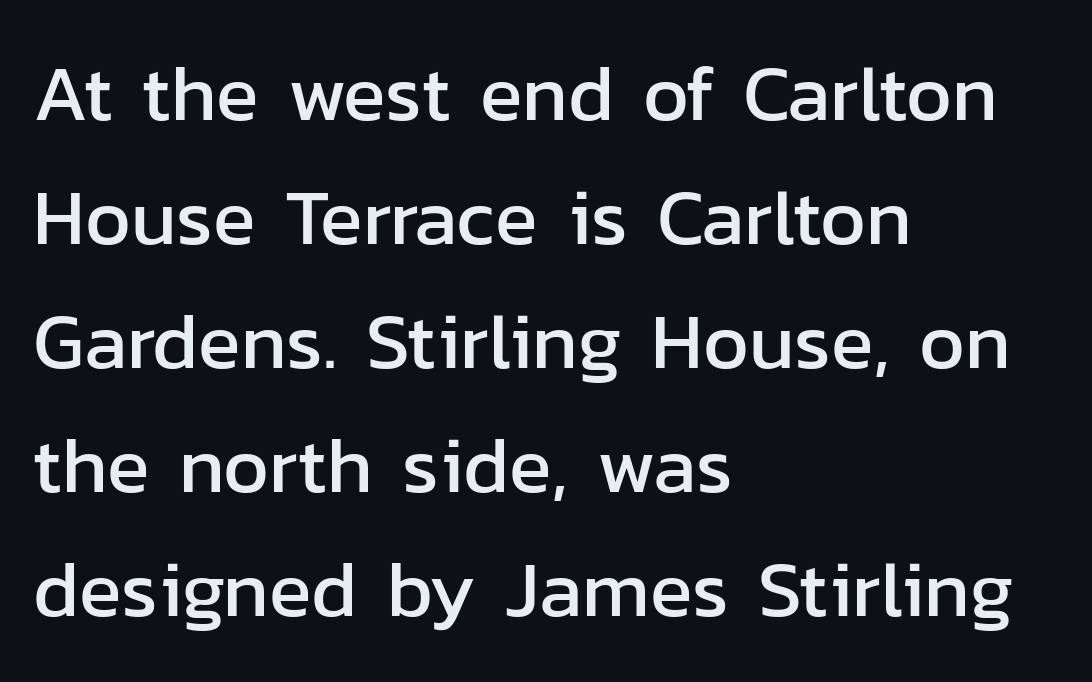
The image shows 79 px sans-serif type, upright; set left-aligned, normal line spacing (1.57x), normal letter spacing, not underlined; low stroke contrast and a medium x-height.
